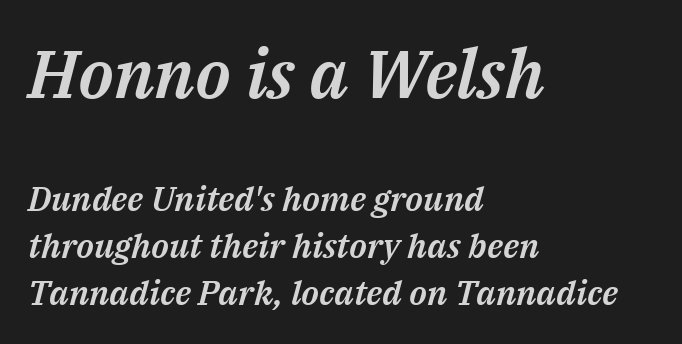
{"italic": "yes", "lean": "right", "slant_degrees": 14, "width": "normal", "stroke_contrast": "medium", "x_height": "medium", "monospaced": "no", "underline": "no", "align": "left", "line_spacing": "normal", "line_spacing_ratio": 1.38, "letter_spacing": "normal", "letter_spacing_em": 0.0, "larger_block": "first", "size_ratio": 2.0, "glyph_px": 68}
